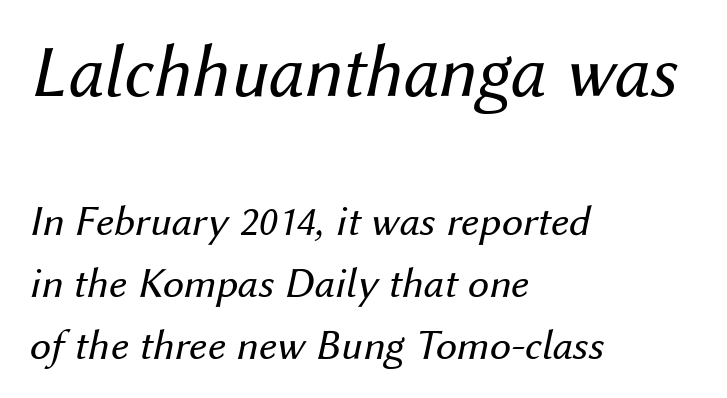
{"italic": "yes", "lean": "right", "slant_degrees": 12, "bold": "no", "weight": "regular", "width": "normal", "stroke_contrast": "medium", "x_height": "medium", "monospaced": "no", "underline": "no", "align": "left", "line_spacing": "normal", "line_spacing_ratio": 1.44, "letter_spacing": "normal", "letter_spacing_em": 0.0, "larger_block": "first", "size_ratio": 1.74, "glyph_px": 75}
